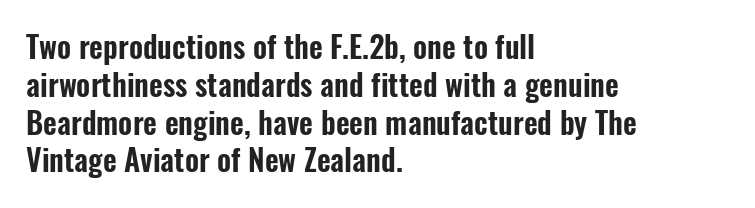
Notice how descenders clear the ascenders below comfortably — that's standard leading. Has an underline been added? It has not. The face used here is rendered with its standard letterfit. Font category for this specimen: sans-serif. Do the characters align in a grid? No, the font is proportional. The lettering holds an erect, upright posture throughout.
